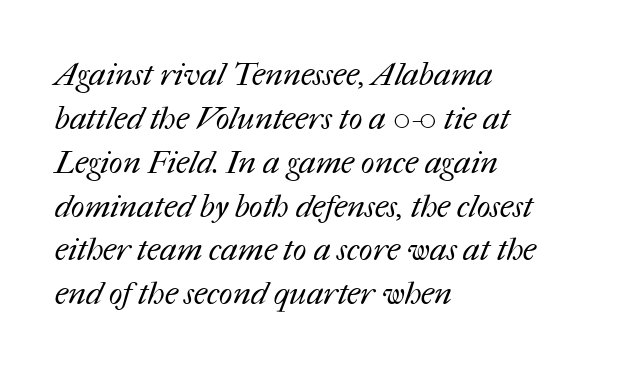
Q: Is the text bold? A: No.
Q: Is the text underlined? A: No.
Q: How is the paragraph aligned? A: Left-aligned.
Q: Is the spacing between letters normal or unusually wide? A: Normal.
Q: Is the spacing between lines tight, normal or loose? A: Normal.
Q: Width (condensed, normal, or wide)? A: Normal.
Q: Stroke contrast? A: Medium.
Q: x-height? A: Medium.
Q: Monospaced? A: No.
